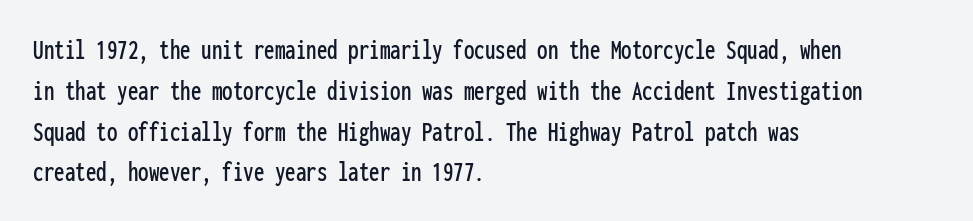
Q: Is the text italic (slanted)? A: No, it is upright.
Q: Is the typeface a serif or a sans-serif typeface? A: Sans-serif.
Q: Is the text underlined? A: No.
Q: How is the paragraph aligned? A: Left-aligned.
Q: Is the spacing between letters normal or unusually wide? A: Normal.
Q: Is the spacing between lines tight, normal or loose? A: Normal.
Q: Width (condensed, normal, or wide)? A: Condensed.
Q: Stroke contrast? A: Low.
Q: x-height? A: Medium.
Q: Monospaced? A: Yes.
